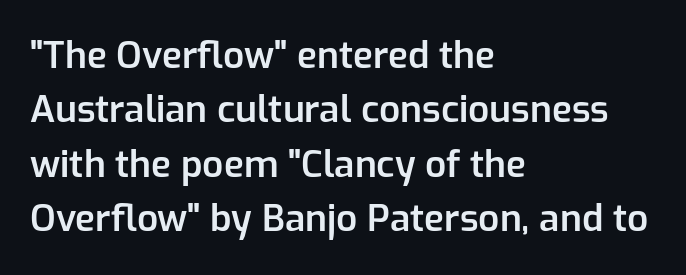
{"serif": "no", "italic": "no", "bold": "semi", "weight": "semibold", "width": "normal", "stroke_contrast": "low", "x_height": "medium", "monospaced": "no", "underline": "no", "align": "left", "line_spacing": "normal", "line_spacing_ratio": 1.47, "letter_spacing": "normal", "letter_spacing_em": 0.0, "glyph_px": 37}
